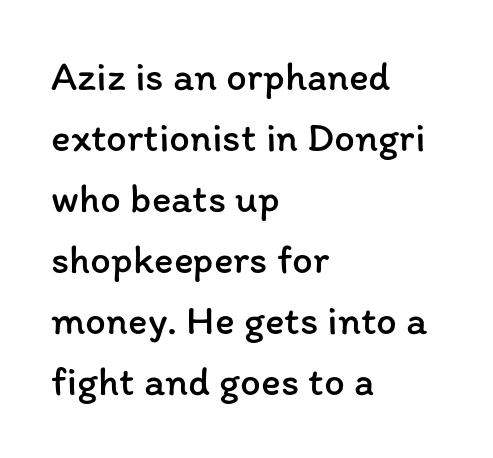
The image shows 41 px regular-weight type, upright; set left-aligned, normal line spacing (1.49x), normal letter spacing, not underlined; low stroke contrast and a medium x-height.
